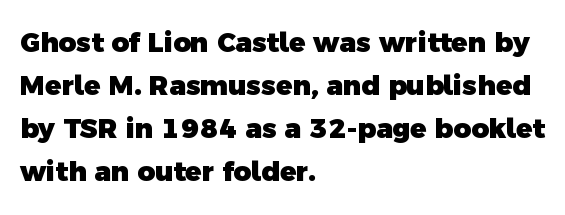
Q: Is the text bold? A: Yes.
Q: Is the text underlined? A: No.
Q: How is the paragraph aligned? A: Left-aligned.
Q: Is the spacing between letters normal or unusually wide? A: Normal.
Q: Is the spacing between lines tight, normal or loose? A: Normal.
